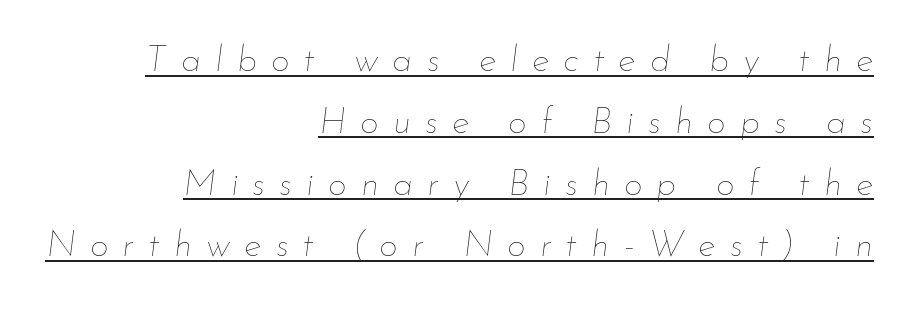
The image shows 37 px thin type, italic (leaning right); set right-aligned, normal line spacing (1.67x), unusually wide letter spacing (+0.38 em), underlined; low stroke contrast and a small x-height.
